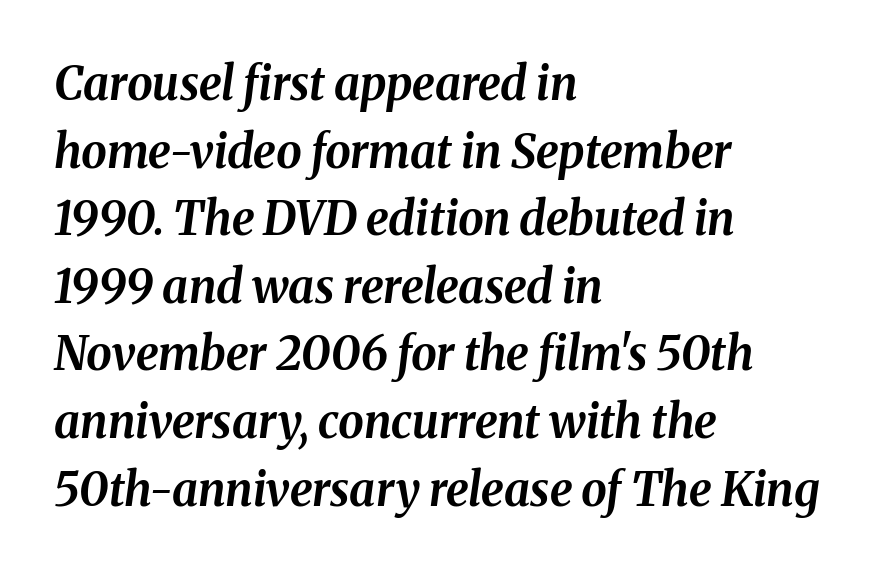
{"italic": "yes", "lean": "right", "slant_degrees": 8, "bold": "yes", "weight": "bold", "width": "normal", "stroke_contrast": "medium", "x_height": "medium", "monospaced": "no", "underline": "no", "align": "left", "line_spacing": "normal", "line_spacing_ratio": 1.47, "letter_spacing": "normal", "letter_spacing_em": 0.0, "glyph_px": 46}
